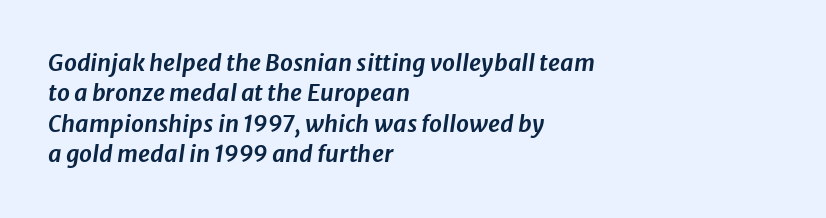
The image shows 23 px text type, italic (leaning right); set left-aligned, normal line spacing (1.32x), normal letter spacing, not underlined.
